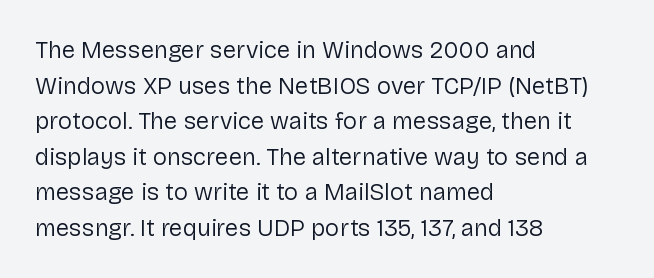
No italicization has been applied; the sample stays upright. Each line starts at the same left margin while the right side varies. Weight: regular or lighter. Compared with typical paragraphs, the rows here are spaced about the same. No extra tracking has been applied to these lines. Any mark beneath the type? The region is blank.
